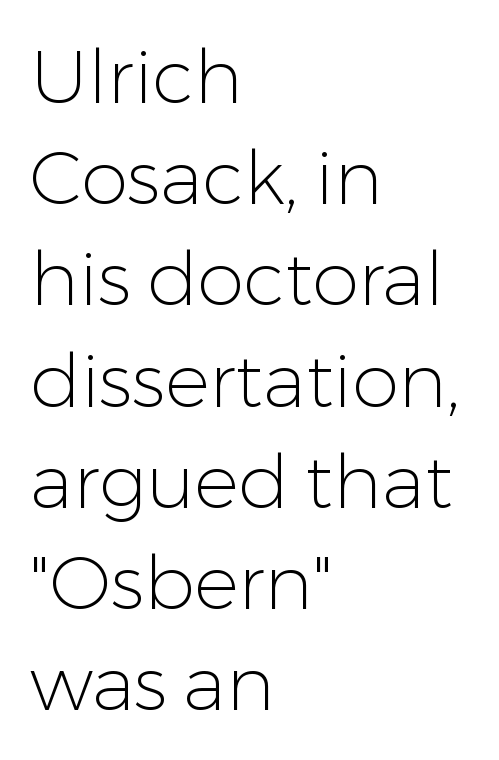
You could call the tracking neutral — neither tight nor loose. Is this a sans? Yes — the strokes have no serifs. Stem width sits at or under what a default text font uses. Notice how the stems are strictly vertical — no italics here. The lines sit at an ordinary, default distance from one another. Varying glyph widths throughout — classic text-font behaviour.
